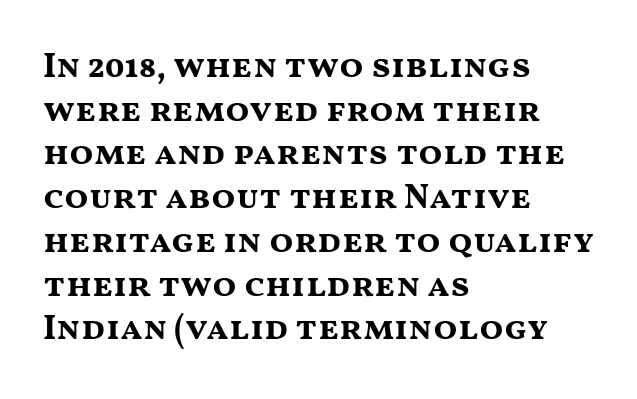
The image shows 35 px bold, wide sans-serif type, upright; set left-aligned, normal line spacing (1.25x), normal letter spacing, not underlined; medium stroke contrast and a medium x-height.
